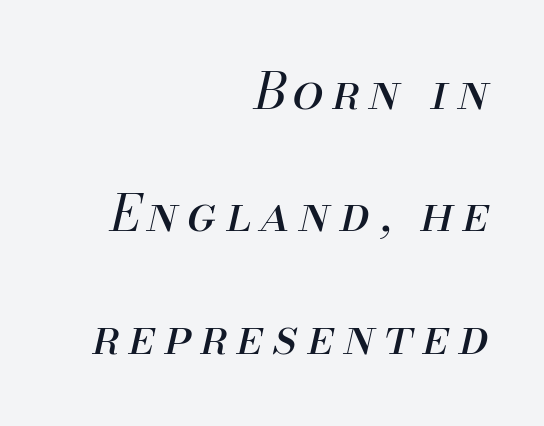
{"italic": "yes", "lean": "right", "slant_degrees": 13, "bold": "no", "weight": "regular", "width": "normal", "stroke_contrast": "medium", "x_height": "small", "monospaced": "no", "underline": "no", "align": "right", "line_spacing": "loose", "line_spacing_ratio": 2.45, "glyph_px": 50}
